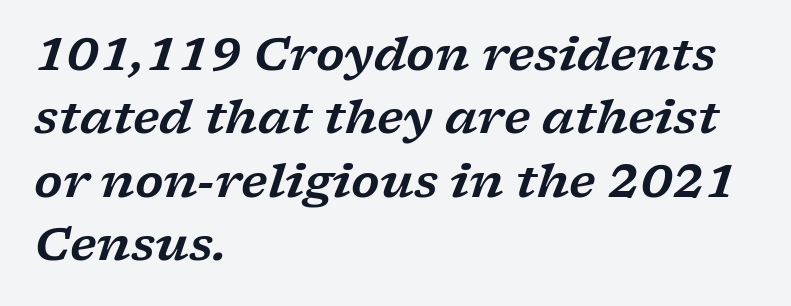
The image shows 46 px wide serif type, italic (leaning right); set left-aligned, normal line spacing (1.38x), normal letter spacing, not underlined; low stroke contrast and a medium x-height.
